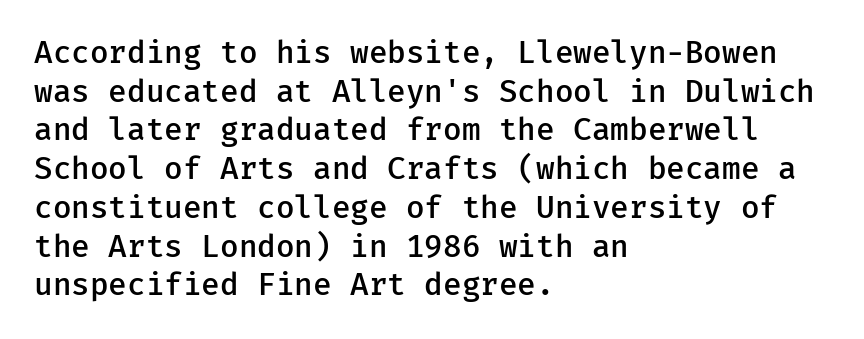
The image shows 31 px semibold sans-serif type, upright; set left-aligned, normal line spacing (1.25x), normal letter spacing, not underlined; low stroke contrast and a medium x-height.
